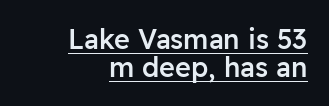
Q: Is the text bold? A: Semi-bold.
Q: Is the text italic (slanted)? A: No, it is upright.
Q: Is the text underlined? A: Yes.
Q: How is the paragraph aligned? A: Right-aligned.
Q: Is the spacing between letters normal or unusually wide? A: Normal.
Q: Is the spacing between lines tight, normal or loose? A: Tight.
